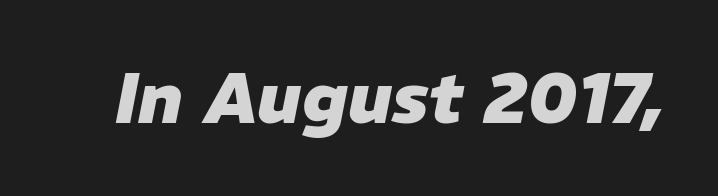
Type without underlining. Spacing verdict: proportional, widths tailored to each character. In terms of posture, this sample is oblique. Does the weight exceed regular? Yes, all the way to bold. These lines keep a tight, regular rhythm from letter to letter.
